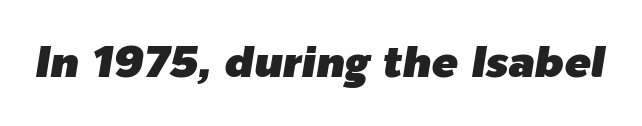
Character widths vary here, with narrow letters taking less room than wide ones. Honestly, there is no underline to notice here at all. Inter-character spacing is left at the font's built-in metrics. The whole block is typeset with a tilt.
